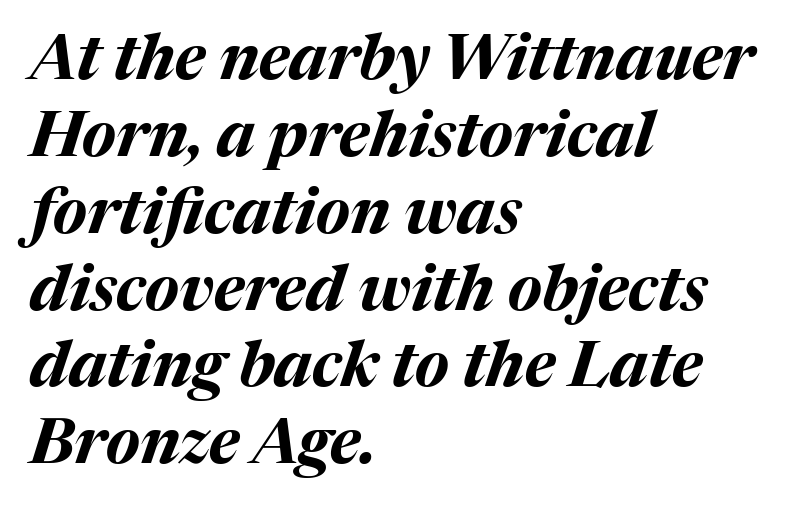
Caption: bold face, heavy strokes. The zone under the glyphs is completely vacant. Does the lettering tilt? It does — this is italic. Horizontally, the lines are justified to the leading edge only. The passage shown is typed in a proportional face where columns would drift. Inter-character spacing is left at the font's built-in metrics.
